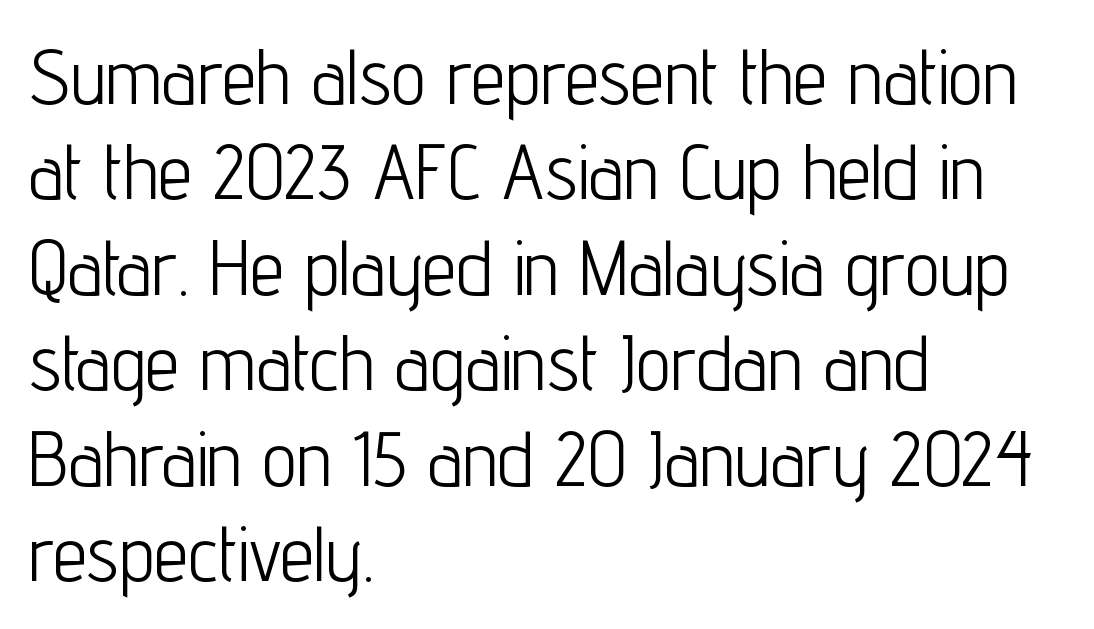
The image shows 77 px light, condensed sans-serif type, upright; set left-aligned, line spacing 1.24x, normal letter spacing, not underlined; low stroke contrast and a medium x-height.
